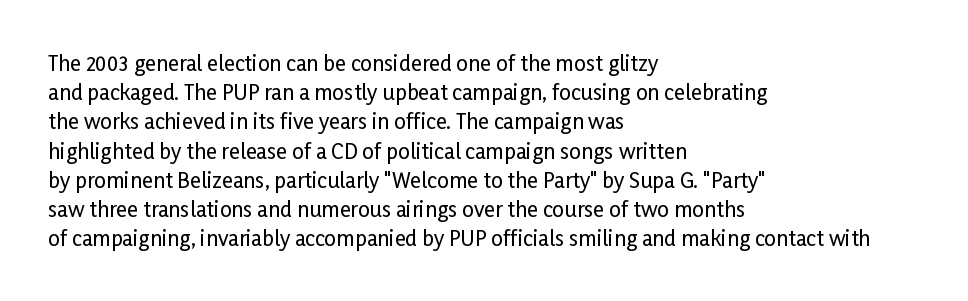
Each word holds together tightly as a unit, with standard inter-letter gaps. Left-aligned paragraph, ragged on the right. The vertical gap from one line to the next is medium. Nope, not italic — everything's standing straight. Check the space under the baseline: it is left empty.
